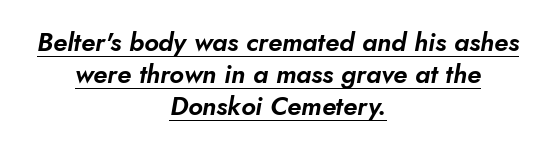
Q: Is the text italic (slanted)? A: Yes, it leans right by about 10 degrees.
Q: Is the text underlined? A: Yes.
Q: How is the paragraph aligned? A: Centered.
Q: Is the spacing between letters normal or unusually wide? A: Normal.
